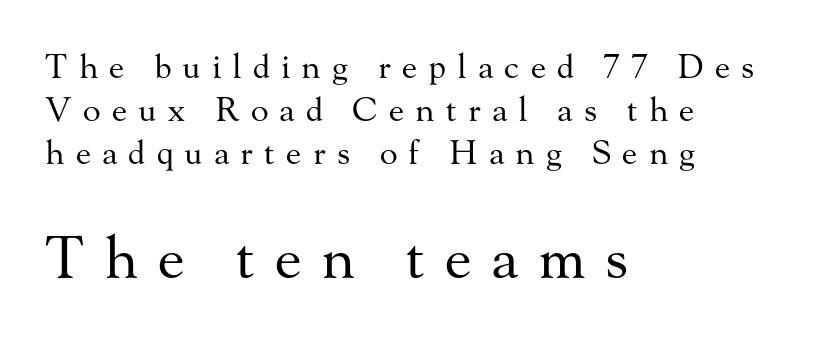
The tracking reads as deliberately expanded to a designer's eye. Compare the two chunks: the lower has the greater cap height. Weight: not bold — regular or lighter. The foot of each line stays bare and open. These lines sit exactly where default settings would place them.
